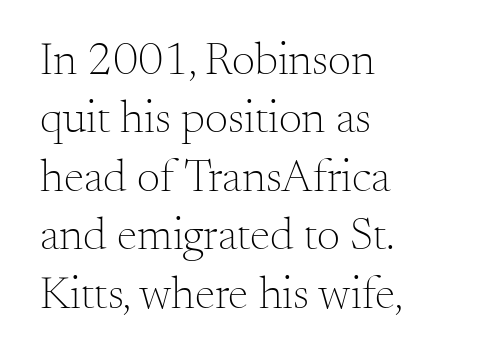
Words float on clear page, feet unadorned. Do the characters align in a grid? No, the font is proportional. Inter-character spacing is left at the font's built-in metrics. Bold? No — there's no thickening of the strokes. You can tell from the footed stems that serif type was used. Does the lettering tilt? It doesn't — this is upright.
